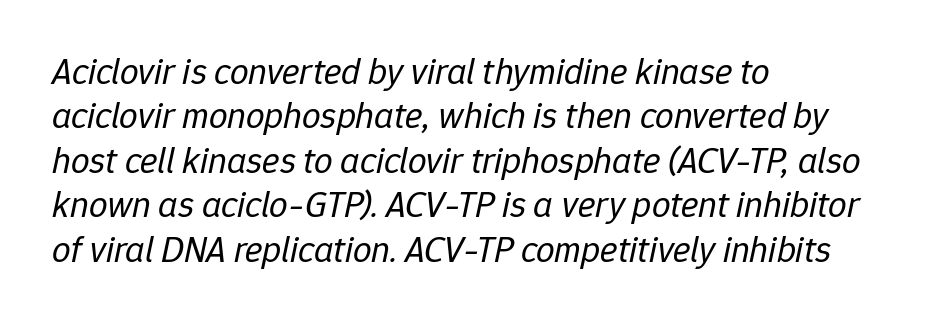
The image shows 37 px regular-weight type, italic (leaning right); set left-aligned, line spacing 1.2x, normal letter spacing, not underlined; low stroke contrast and a medium x-height.
